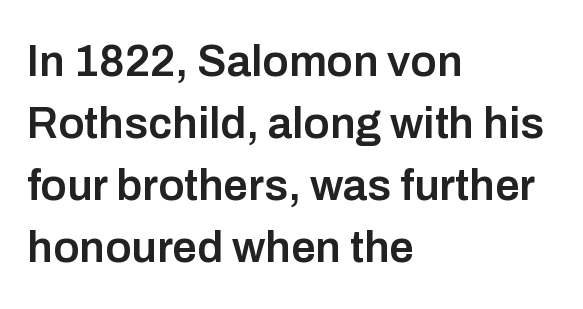
The image shows 44 px semibold sans-serif type, upright; set left-aligned, normal line spacing (1.41x), normal letter spacing, not underlined; low stroke contrast and a medium x-height.
